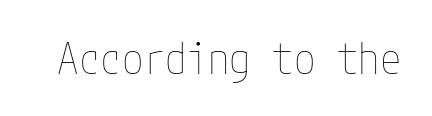
{"italic": "no", "bold": "no", "weight": "thin", "width": "condensed", "stroke_contrast": "low", "x_height": "medium", "underline": "no", "letter_spacing": "normal", "letter_spacing_em": 0.0, "glyph_px": 43}
